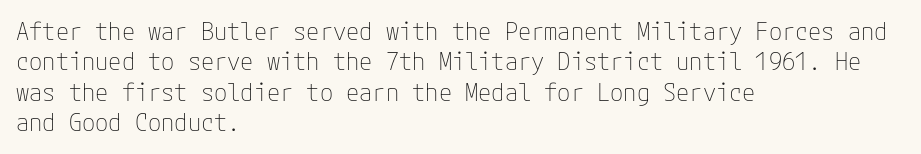
{"italic": "no", "bold": "no", "underline": "no", "align": "left", "line_spacing": "normal", "line_spacing_ratio": 1.27, "letter_spacing": "normal", "letter_spacing_em": 0.0, "glyph_px": 24}
